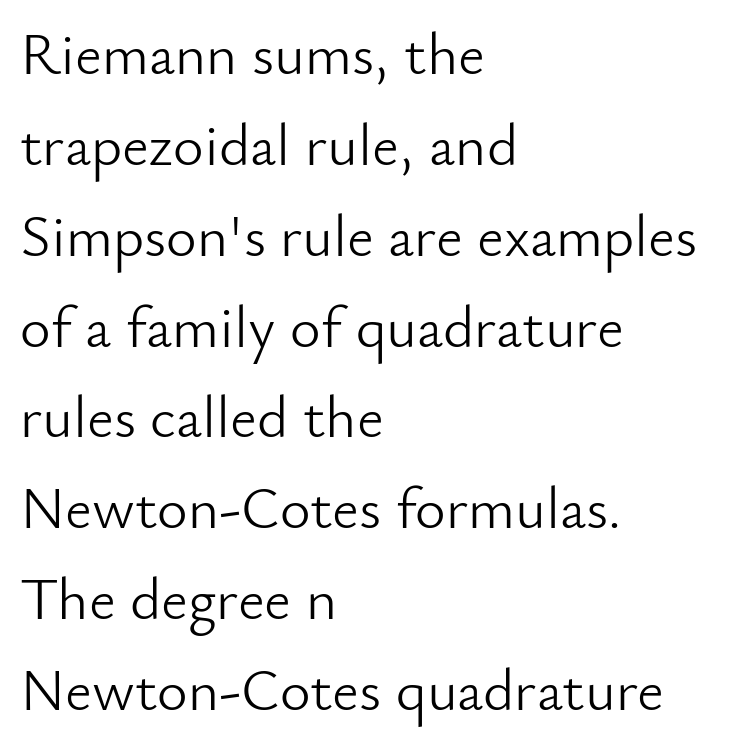
The strokes carry an ordinary text weight at most. A typesetter would mark this as roman, not italic. Quick note: interline space is typical. These lines are rendered in a variable-pitch font.
